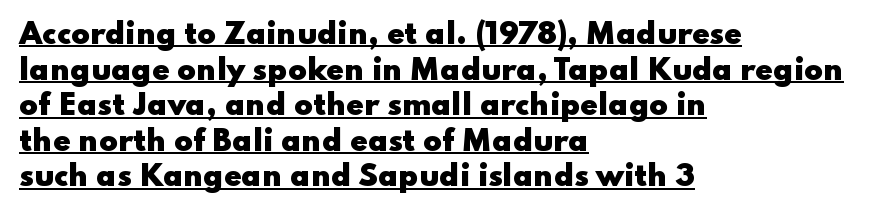
{"serif": "no", "italic": "no", "bold": "yes", "weight": "heavy", "width": "wide", "stroke_contrast": "low", "x_height": "small", "monospaced": "no", "underline": "yes", "align": "left", "line_spacing": "normal", "line_spacing_ratio": 1.27, "letter_spacing": "normal", "letter_spacing_em": 0.0, "glyph_px": 28}
